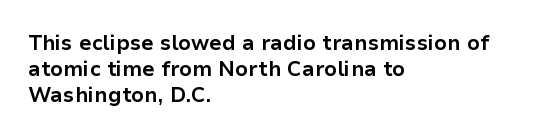
Q: Is the text bold? A: Yes.
Q: Is the text italic (slanted)? A: No, it is upright.
Q: Is the text underlined? A: No.
Q: How is the paragraph aligned? A: Left-aligned.
Q: Is the spacing between letters normal or unusually wide? A: Normal.
